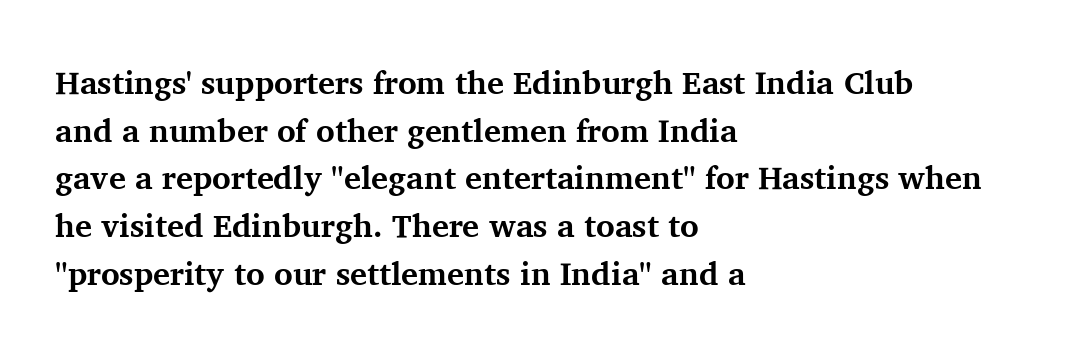
{"serif": "yes", "italic": "no", "bold": "yes", "weight": "bold", "width": "normal", "stroke_contrast": "medium", "x_height": "medium", "monospaced": "no", "underline": "no", "align": "left", "line_spacing": "normal", "line_spacing_ratio": 1.49, "letter_spacing": "normal", "letter_spacing_em": 0.0, "glyph_px": 32}
